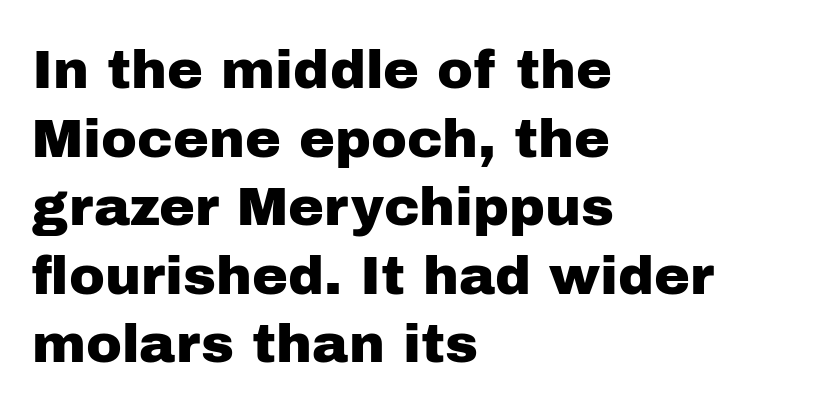
Q: Is the text italic (slanted)? A: No, it is upright.
Q: Is the typeface a serif or a sans-serif typeface? A: Sans-serif.
Q: Is the text underlined? A: No.
Q: How is the paragraph aligned? A: Left-aligned.
Q: Is the spacing between letters normal or unusually wide? A: Normal.
Q: Is the spacing between lines tight, normal or loose? A: Normal.
Q: Width (condensed, normal, or wide)? A: Normal.
Q: Stroke contrast? A: Low.
Q: x-height? A: Medium.
Q: Monospaced? A: No.
